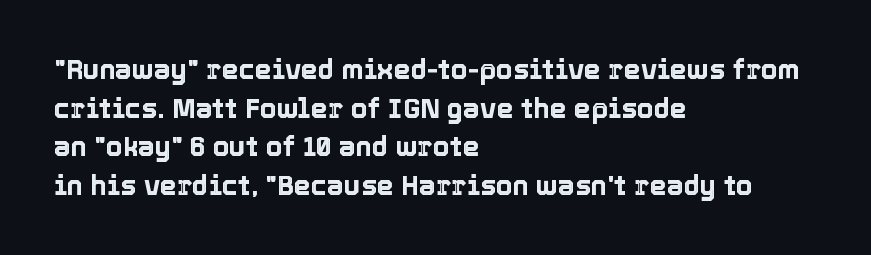
Tracking value appears to be zero — textbook default spacing. The font's upright variant was chosen for this text. Alignment: flush left. Rows of type keep a routine distance in the vertical direction. This rendering features lettering with no underline.
